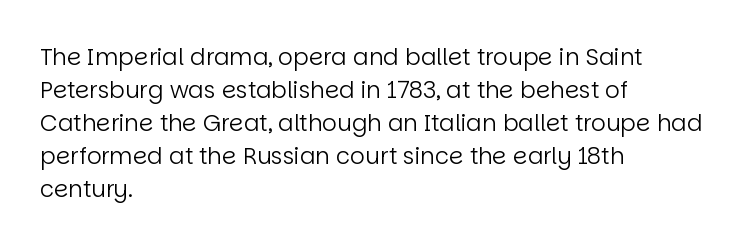
Q: Is the text bold? A: No.
Q: Is the text italic (slanted)? A: No, it is upright.
Q: Is the text underlined? A: No.
Q: How is the paragraph aligned? A: Left-aligned.
Q: Is the spacing between letters normal or unusually wide? A: Normal.
Q: Is the spacing between lines tight, normal or loose? A: Normal.
